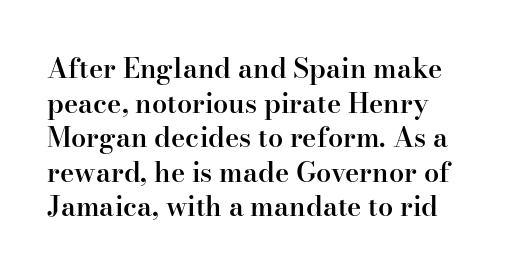
Set as a demibold, roughly 600 on the weight scale. The rendering anchors every line to the left-hand side. Tracking here is standard; glyphs follow each other at the usual distance. In terms of posture, this sample is upright. Each row of text sits above clean, open space.
